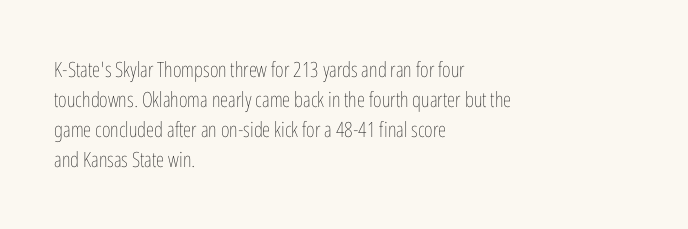
The image shows 21 px text type, upright; set left-aligned, normal line spacing (1.43x), normal letter spacing, not underlined.
